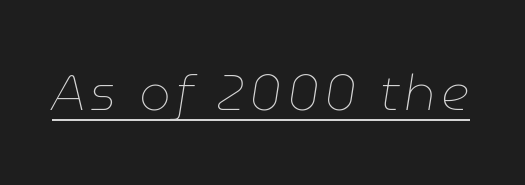
Q: Is the text bold? A: No.
Q: Is the text italic (slanted)? A: Yes, it leans right by about 9 degrees.
Q: Is the text underlined? A: Yes.
Q: Width (condensed, normal, or wide)? A: Normal.
Q: Stroke contrast? A: Low.
Q: x-height? A: Medium.
Q: Monospaced? A: No.
